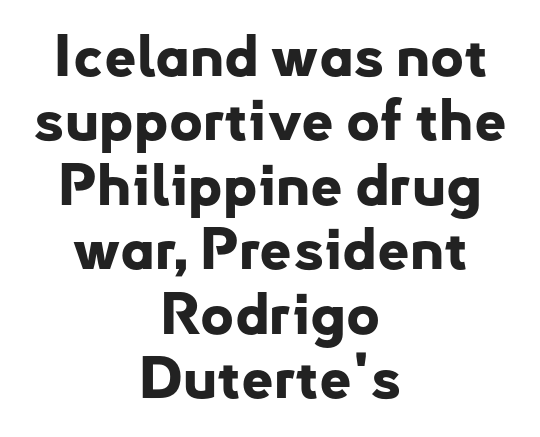
Nope, not italic — everything's standing straight. Descenders hang freely into open space. Type style note: lacks serifs. Typeset on center — no edge is straight. What weight is shown? A full bold with thick strokes.
